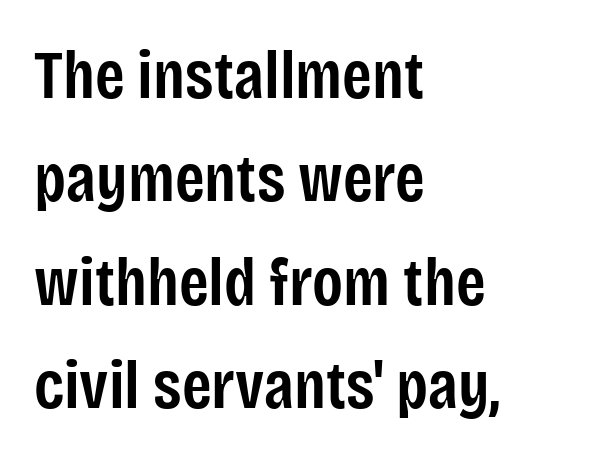
{"serif": "no", "italic": "no", "bold": "semi", "weight": "semibold", "width": "condensed", "stroke_contrast": "low", "x_height": "large", "monospaced": "no", "underline": "no", "align": "left", "line_spacing": "normal", "line_spacing_ratio": 1.52, "letter_spacing": "normal", "letter_spacing_em": 0.0, "glyph_px": 68}
